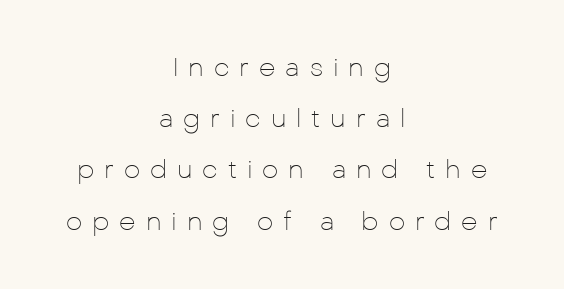
The image shows 26 px text type, upright; set centered, loose line spacing (1.97x), unusually wide letter spacing (+0.38 em), not underlined.
